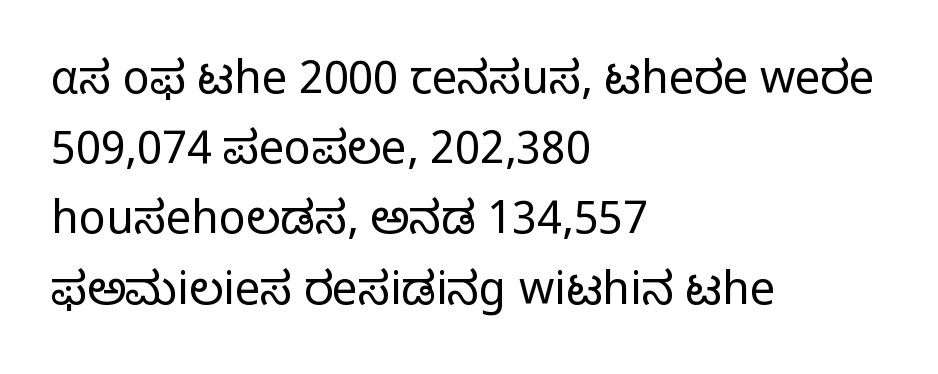
The string is rendered with underlining switched off. Caption: standard tracking, unaltered. Each letter keeps its own natural width here, so spacing adapts to shape. Stems here are at most as thick as an everyday book face. Note: no serifs on the glyphs. Style check: upright.
